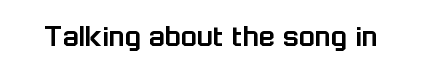
The image shows 33 px sans-serif type, upright; set normal letter spacing, not underlined; low stroke contrast and a medium x-height.
